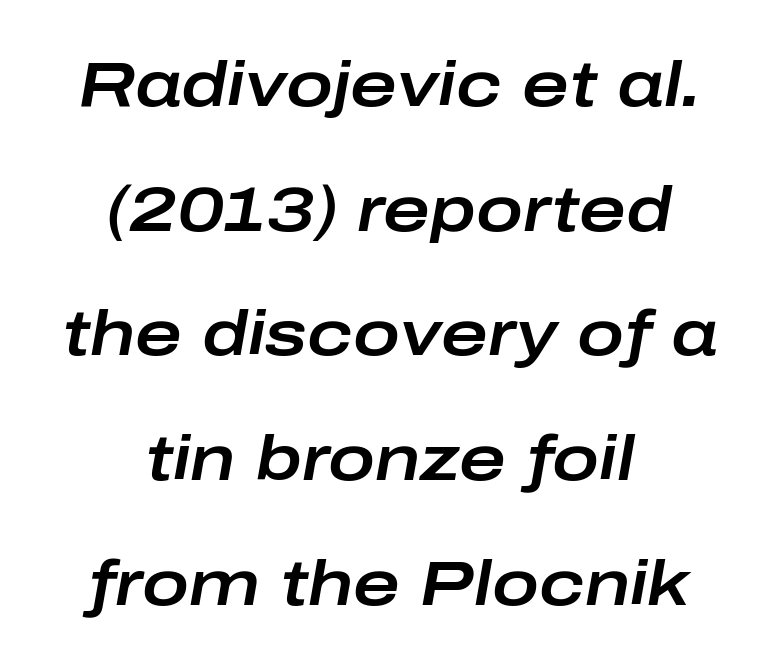
{"italic": "yes", "lean": "right", "slant_degrees": 10, "width": "wide", "stroke_contrast": "low", "x_height": "medium", "monospaced": "no", "underline": "no", "align": "center", "line_spacing": "loose", "line_spacing_ratio": 1.98, "letter_spacing": "normal", "letter_spacing_em": 0.0, "glyph_px": 63}
